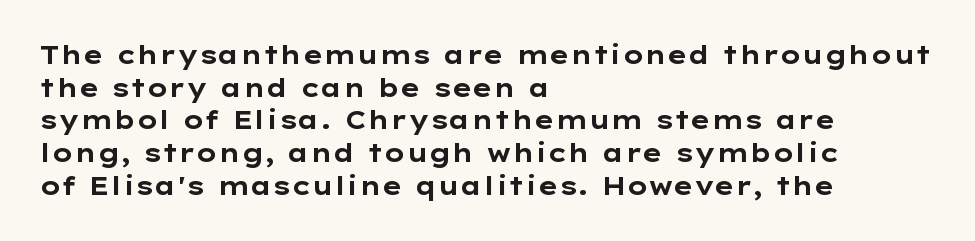
The image shows 25 px bold type, upright; set left-aligned, normal line spacing (1.31x), normal letter spacing, not underlined.
